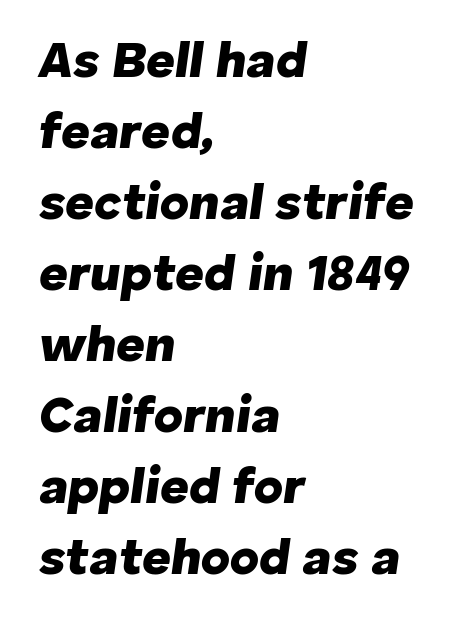
{"italic": "yes", "lean": "right", "slant_degrees": 8, "bold": "yes", "weight": "heavy", "width": "normal", "stroke_contrast": "low", "x_height": "medium", "monospaced": "no", "underline": "no", "align": "left", "line_spacing": "normal", "line_spacing_ratio": 1.42, "letter_spacing": "normal", "letter_spacing_em": 0.0, "glyph_px": 50}
